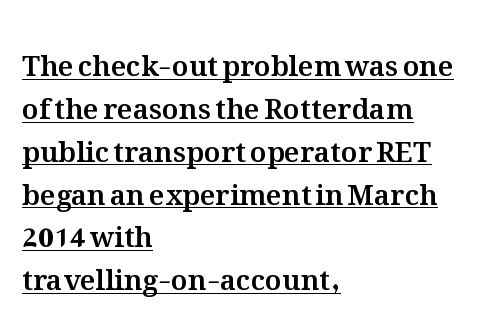
{"italic": "no", "width": "normal", "stroke_contrast": "medium", "x_height": "medium", "monospaced": "no", "underline": "yes", "align": "left", "line_spacing": "normal", "line_spacing_ratio": 1.53, "letter_spacing": "normal", "letter_spacing_em": 0.0, "glyph_px": 28}
